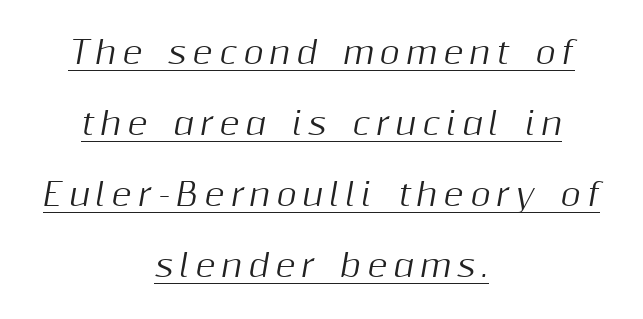
The image shows 31 px text type, italic (leaning right); set centered, loose line spacing (2.29x), underlined; medium stroke contrast and a medium x-height.
